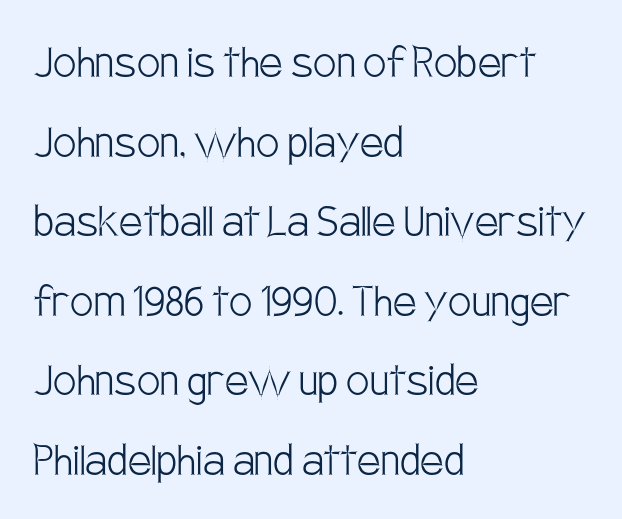
Q: Is the text bold? A: No.
Q: Is the text italic (slanted)? A: No, it is upright.
Q: Is the typeface a serif or a sans-serif typeface? A: Sans-serif.
Q: Is the text underlined? A: No.
Q: How is the paragraph aligned? A: Left-aligned.
Q: Is the spacing between letters normal or unusually wide? A: Normal.
Q: Is the spacing between lines tight, normal or loose? A: Normal.
Q: Width (condensed, normal, or wide)? A: Condensed.
Q: Stroke contrast? A: Low.
Q: x-height? A: Large.
Q: Monospaced? A: No.
